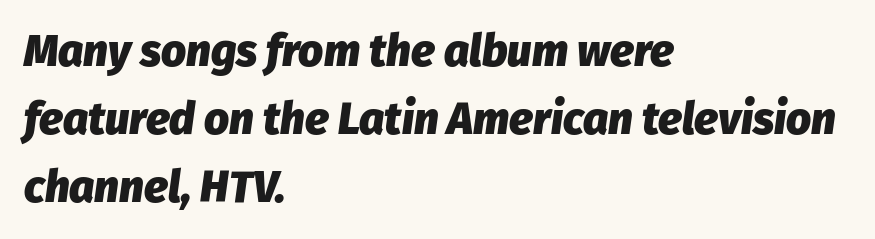
The image shows 44 px heavy type, italic (leaning right); set left-aligned, normal line spacing (1.55x), normal letter spacing, not underlined; low stroke contrast and a medium x-height.
